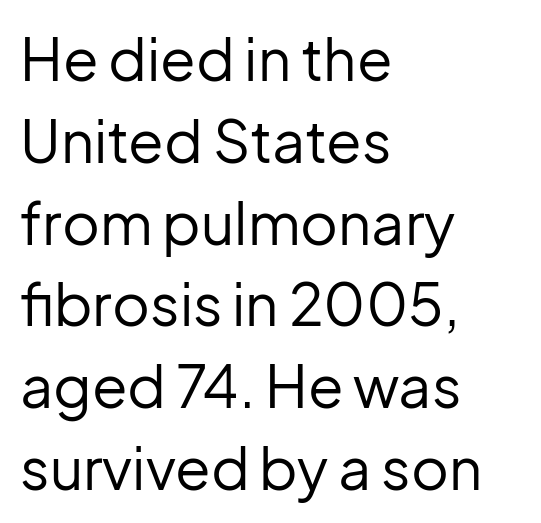
{"serif": "no", "italic": "no", "bold": "no", "weight": "regular", "width": "normal", "stroke_contrast": "low", "x_height": "medium", "monospaced": "no", "underline": "no", "align": "left", "line_spacing": "normal", "line_spacing_ratio": 1.41, "letter_spacing": "normal", "letter_spacing_em": 0.0, "glyph_px": 58}
